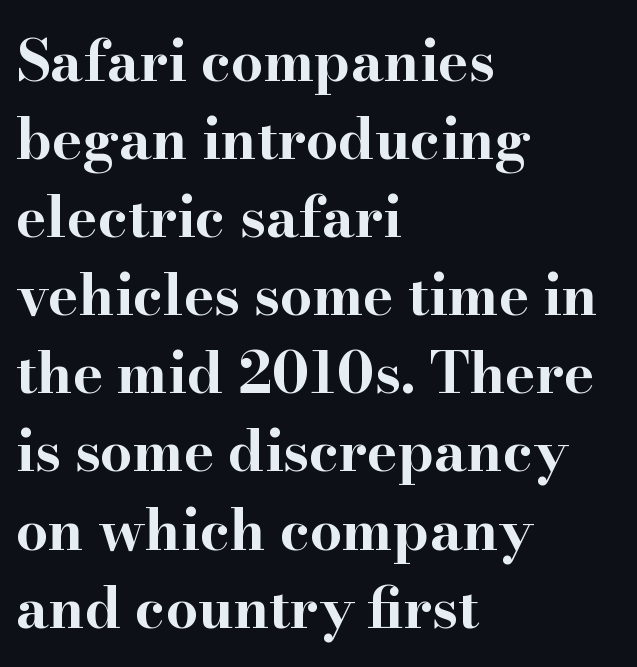
{"serif": "yes", "italic": "no", "bold": "yes", "weight": "bold", "width": "wide", "stroke_contrast": "high", "x_height": "small", "monospaced": "no", "underline": "no", "align": "left", "line_spacing": "normal", "line_spacing_ratio": 1.37, "letter_spacing": "normal", "letter_spacing_em": 0.0, "glyph_px": 57}
